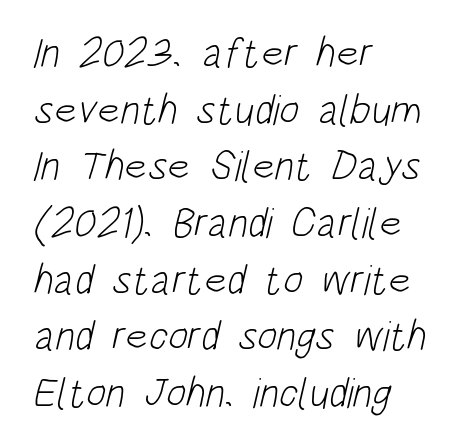
Q: Is the text bold? A: No.
Q: Is the typeface a serif or a sans-serif typeface? A: Sans-serif.
Q: Is the text underlined? A: No.
Q: How is the paragraph aligned? A: Left-aligned.
Q: Is the spacing between letters normal or unusually wide? A: Normal.
Q: Is the spacing between lines tight, normal or loose? A: Normal.
Q: Width (condensed, normal, or wide)? A: Condensed.
Q: Stroke contrast? A: Low.
Q: x-height? A: Large.
Q: Monospaced? A: No.
